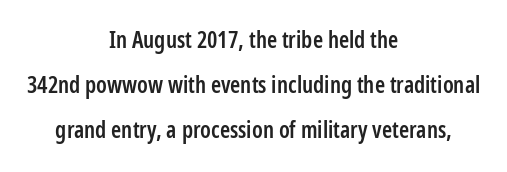
Q: Is the text bold? A: Semi-bold.
Q: Is the text italic (slanted)? A: No, it is upright.
Q: Is the text underlined? A: No.
Q: How is the paragraph aligned? A: Centered.
Q: Is the spacing between letters normal or unusually wide? A: Normal.
Q: Is the spacing between lines tight, normal or loose? A: Loose.
